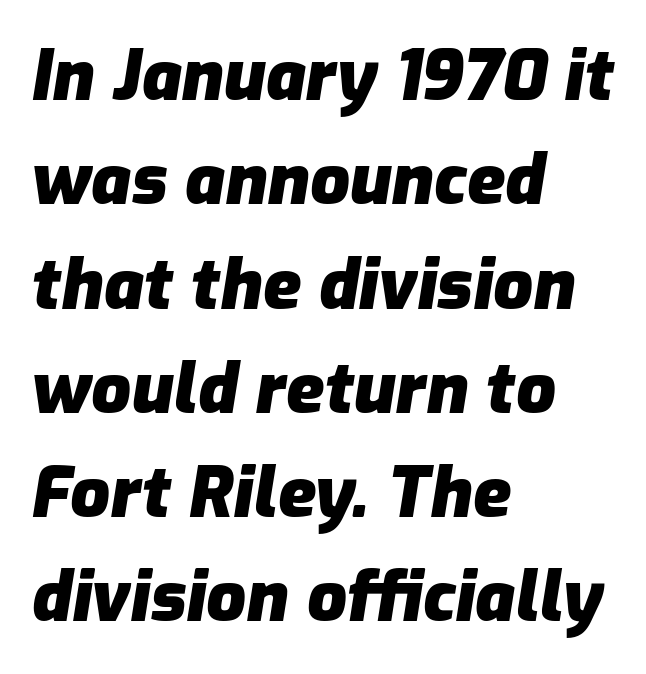
Q: Is the text bold? A: Yes.
Q: Is the text italic (slanted)? A: Yes, it leans right by about 9 degrees.
Q: Is the text underlined? A: No.
Q: How is the paragraph aligned? A: Left-aligned.
Q: Is the spacing between letters normal or unusually wide? A: Normal.
Q: Is the spacing between lines tight, normal or loose? A: Normal.
Q: Width (condensed, normal, or wide)? A: Normal.
Q: Stroke contrast? A: Low.
Q: x-height? A: Medium.
Q: Monospaced? A: No.
